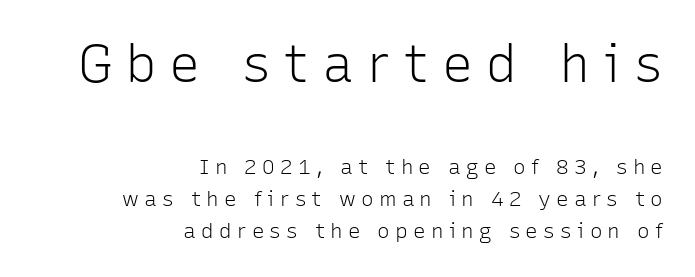
The image shows 52 px light sans-serif type, upright; set right-aligned, normal line spacing (1.54x), unusually wide letter spacing (+0.25 em), not underlined; the first (top) block is 2.48x larger; low stroke contrast and a medium x-height.
